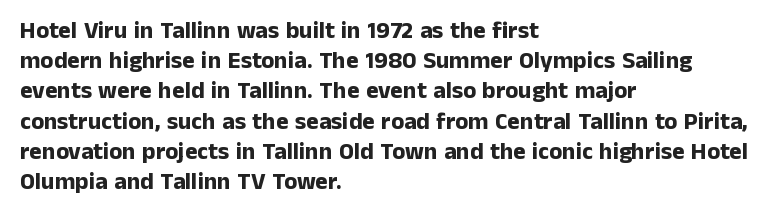
{"italic": "no", "bold": "yes", "underline": "no", "align": "left", "line_spacing": "normal", "line_spacing_ratio": 1.26, "letter_spacing": "normal", "letter_spacing_em": 0.0, "glyph_px": 24}
